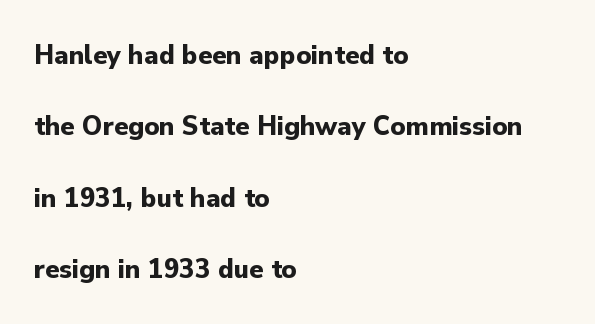
There is no visible air inserted between adjacent glyphs. Descenders are the only things crossing below the line. Leftover space on each line is placed entirely after the last word. To sum up the face: it is a sans, with no serifs. These lines were composed using upright roman letters. Compared with an ordinary text face, these strokes are far heavier — a full bold.
